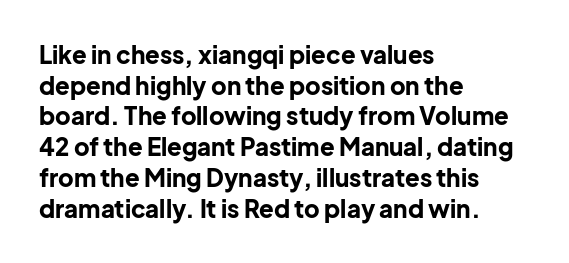
Q: Is the text bold? A: Yes.
Q: Is the text italic (slanted)? A: No, it is upright.
Q: Is the text underlined? A: No.
Q: How is the paragraph aligned? A: Left-aligned.
Q: Is the spacing between letters normal or unusually wide? A: Normal.
Q: Is the spacing between lines tight, normal or loose? A: Normal.
